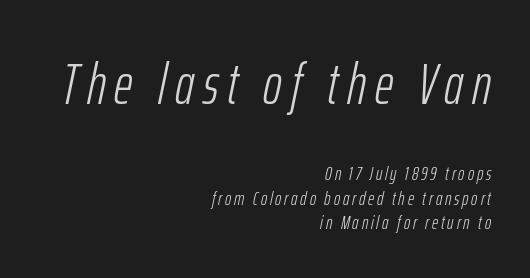
{"italic": "yes", "lean": "right", "slant_degrees": 12, "bold": "no", "weight": "light", "width": "condensed", "stroke_contrast": "low", "x_height": "medium", "monospaced": "no", "underline": "no", "align": "right", "line_spacing": "normal", "line_spacing_ratio": 1.29, "larger_block": "first", "size_ratio": 3.0, "glyph_px": 57}
